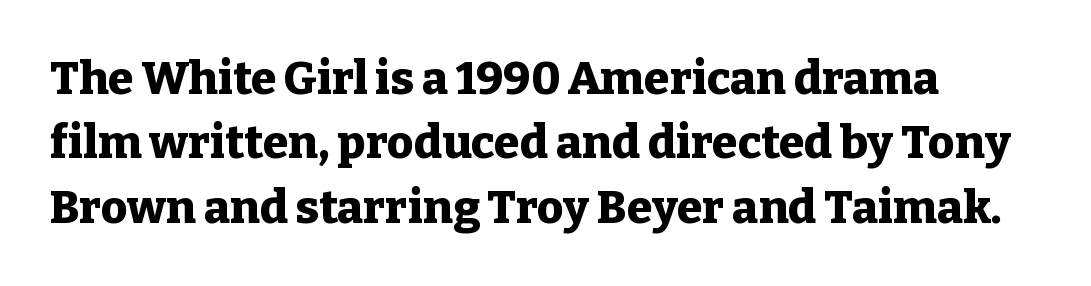
{"serif": "yes", "italic": "no", "bold": "yes", "weight": "heavy", "width": "normal", "stroke_contrast": "low", "x_height": "medium", "monospaced": "no", "underline": "no", "align": "left", "line_spacing": "normal", "line_spacing_ratio": 1.4, "letter_spacing": "normal", "letter_spacing_em": 0.0, "glyph_px": 46}
